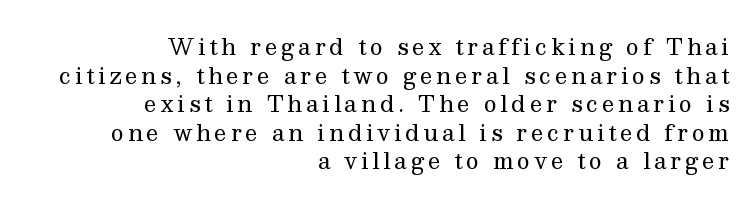
The string is rendered with underlining switched off. This sample is right-justified, so line beginnings fall wherever the words allow. No chunkiness to these letters — they're not bold. This block has exactly the height ordinary leading produces. Vertical strokes here are truly vertical.
